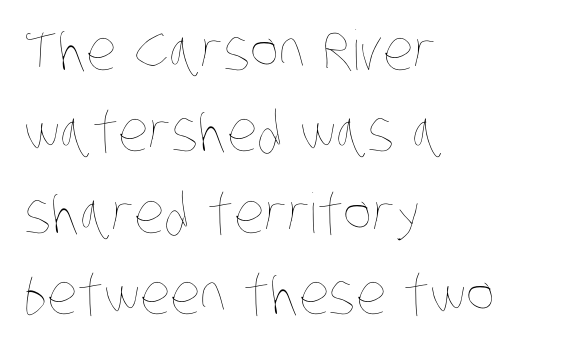
The image shows 55 px thin, condensed type; set left-aligned, normal line spacing (1.48x), normal letter spacing, not underlined; low stroke contrast and a large x-height.
